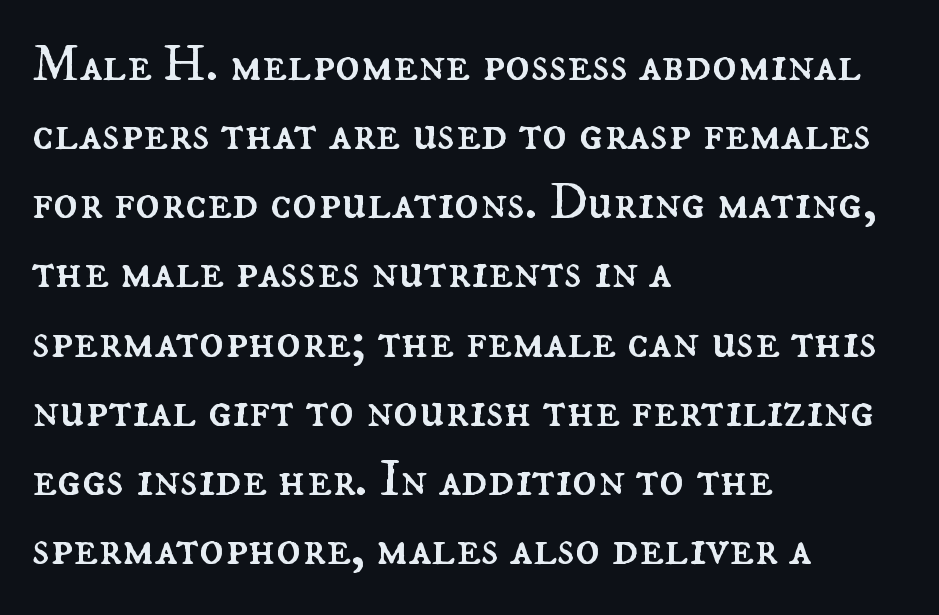
The image shows 52 px regular-weight type, upright; set left-aligned, normal line spacing (1.33x), normal letter spacing, not underlined; medium stroke contrast and a small x-height.
